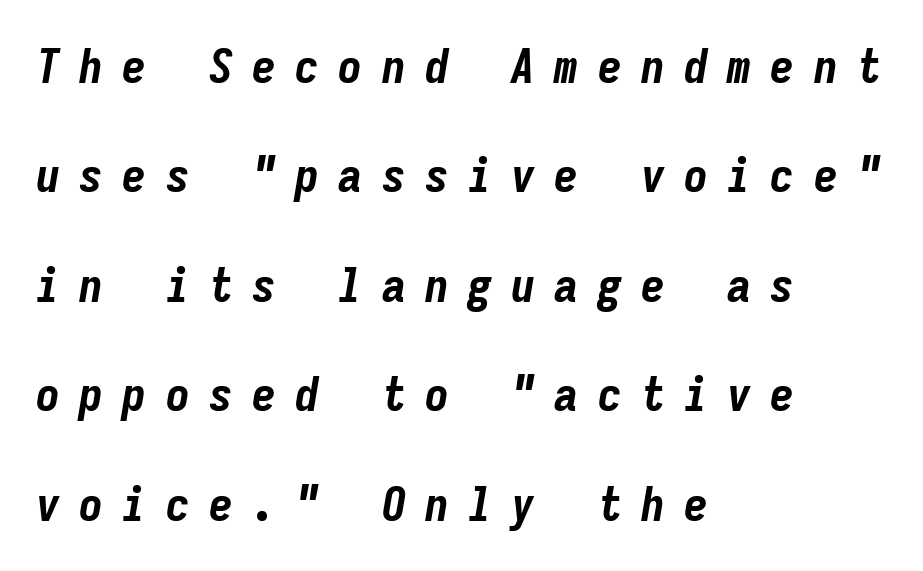
The image shows 48 px bold, condensed type, italic (leaning right), monospaced; set left-aligned, loose line spacing (2.28x), unusually wide letter spacing (+0.4 em), not underlined; low stroke contrast and a medium x-height.
